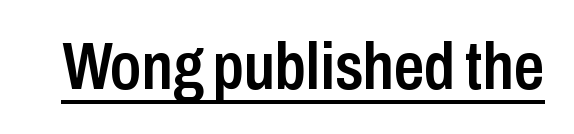
Q: Is the text bold? A: Semi-bold.
Q: Is the text italic (slanted)? A: No, it is upright.
Q: Is the typeface a serif or a sans-serif typeface? A: Sans-serif.
Q: Is the text underlined? A: Yes.
Q: Is the spacing between letters normal or unusually wide? A: Normal.
Q: Width (condensed, normal, or wide)? A: Condensed.
Q: Stroke contrast? A: Low.
Q: x-height? A: Medium.
Q: Monospaced? A: No.
